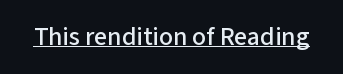
{"italic": "no", "underline": "yes", "letter_spacing": "normal", "letter_spacing_em": 0.0, "glyph_px": 26}
